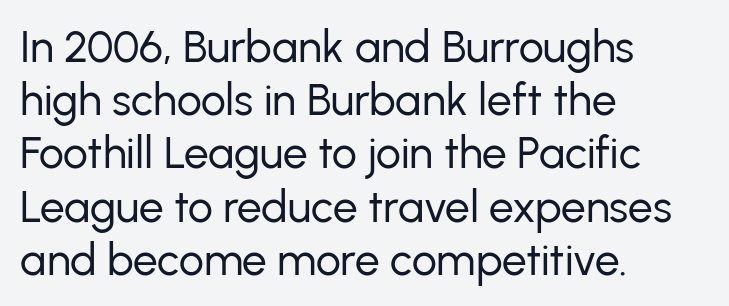
Varying glyph widths throughout — classic text-font behaviour. The typesetting does not lean heavy: it is not bold. To sum up the face: it is a sans, with no serifs. Style check: upright. This rendering features lettering with no underline.
